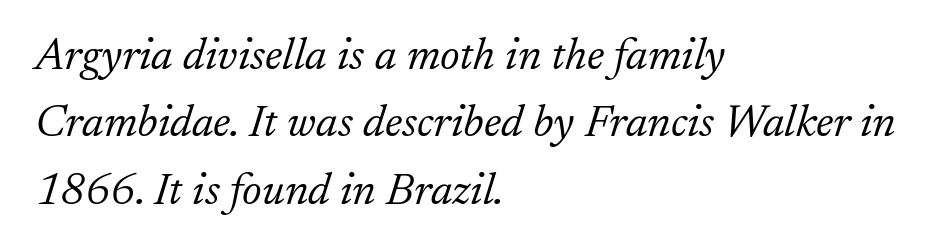
{"serif": "yes", "italic": "yes", "lean": "right", "slant_degrees": 17, "bold": "no", "weight": "light", "width": "normal", "stroke_contrast": "low", "x_height": "small", "monospaced": "no", "underline": "no", "align": "left", "line_spacing": "normal", "line_spacing_ratio": 1.5, "letter_spacing": "normal", "letter_spacing_em": 0.0, "glyph_px": 45}
